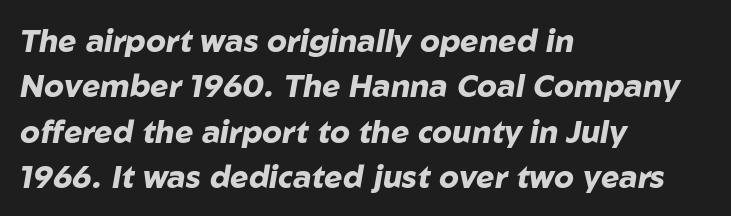
{"italic": "yes", "lean": "right", "slant_degrees": 10, "bold": "yes", "weight": "heavy", "width": "normal", "stroke_contrast": "low", "x_height": "medium", "monospaced": "no", "underline": "no", "align": "left", "line_spacing": "normal", "line_spacing_ratio": 1.46, "letter_spacing": "normal", "letter_spacing_em": 0.0, "glyph_px": 31}
